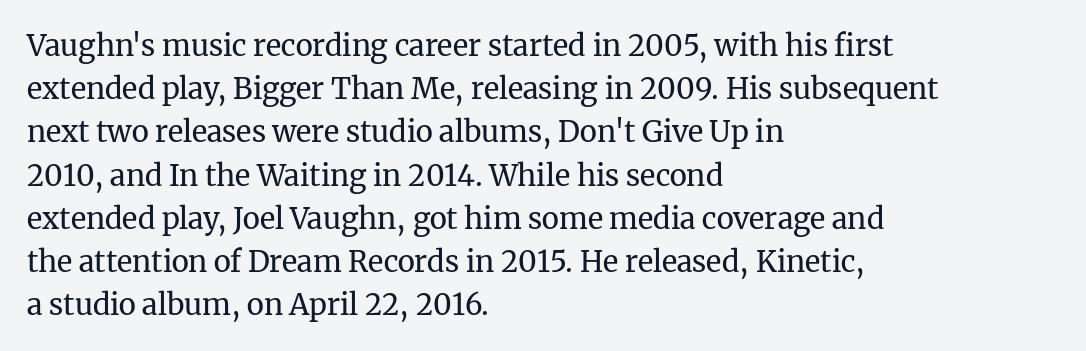
How are the letters spaced? Ordinarily, with no added tracking. The foot of each line stays bare and open. Yep, those are serifs on the letters. Think of a printed novel: that variable character pitch is what you see here.
